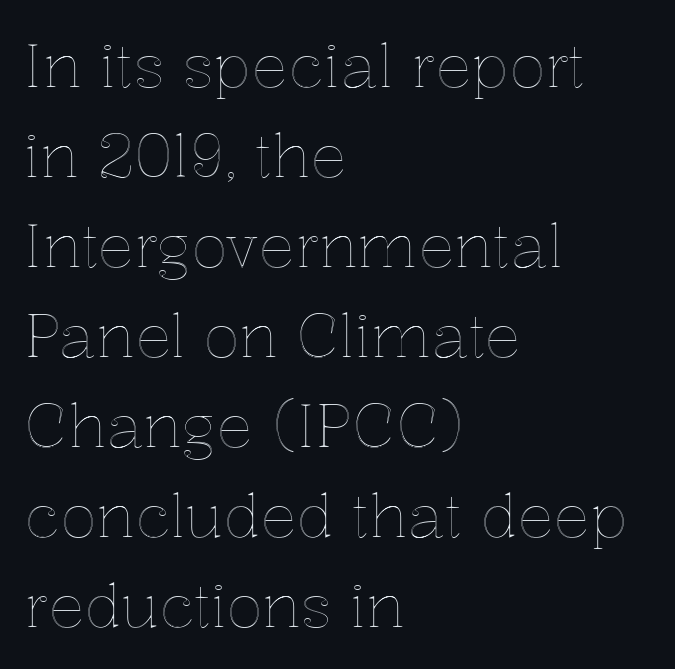
Q: Is the text italic (slanted)? A: No, it is upright.
Q: Is the text underlined? A: No.
Q: How is the paragraph aligned? A: Left-aligned.
Q: Is the spacing between letters normal or unusually wide? A: Normal.
Q: Is the spacing between lines tight, normal or loose? A: Normal.
Q: Width (condensed, normal, or wide)? A: Normal.
Q: x-height? A: Medium.
Q: Monospaced? A: No.
